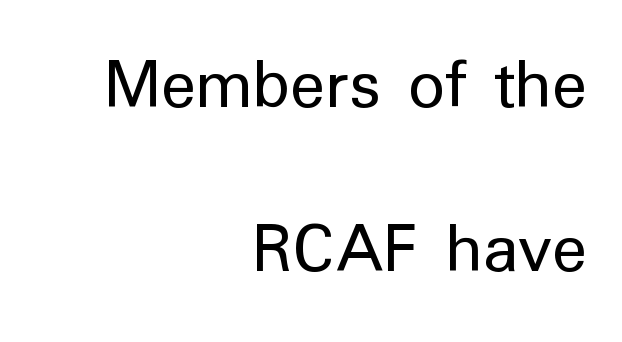
The image shows 73 px regular-weight sans-serif type, upright; set right-aligned, loose line spacing (2.24x), normal letter spacing, not underlined; low stroke contrast and a medium x-height.
